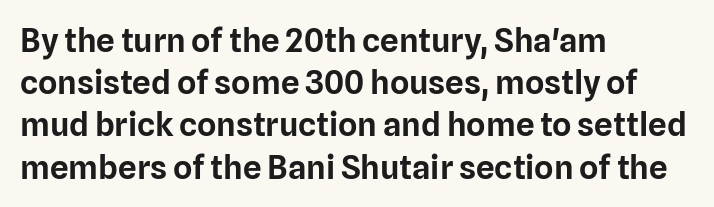
Q: Is the text italic (slanted)? A: No, it is upright.
Q: Is the typeface a serif or a sans-serif typeface? A: Sans-serif.
Q: Is the text underlined? A: No.
Q: How is the paragraph aligned? A: Left-aligned.
Q: Is the spacing between letters normal or unusually wide? A: Normal.
Q: Is the spacing between lines tight, normal or loose? A: Normal.
Q: Width (condensed, normal, or wide)? A: Normal.
Q: Stroke contrast? A: Low.
Q: x-height? A: Medium.
Q: Monospaced? A: No.
